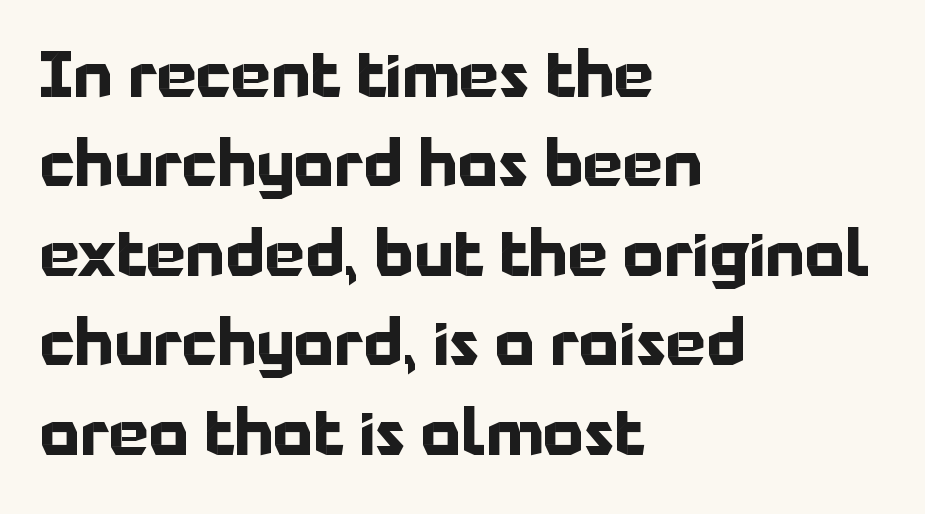
Q: Is the text bold? A: Yes.
Q: Is the text italic (slanted)? A: No, it is upright.
Q: Is the typeface a serif or a sans-serif typeface? A: Sans-serif.
Q: Is the text underlined? A: No.
Q: How is the paragraph aligned? A: Left-aligned.
Q: Is the spacing between letters normal or unusually wide? A: Normal.
Q: Is the spacing between lines tight, normal or loose? A: Normal.
Q: Width (condensed, normal, or wide)? A: Normal.
Q: Stroke contrast? A: Low.
Q: x-height? A: Medium.
Q: Monospaced? A: No.
